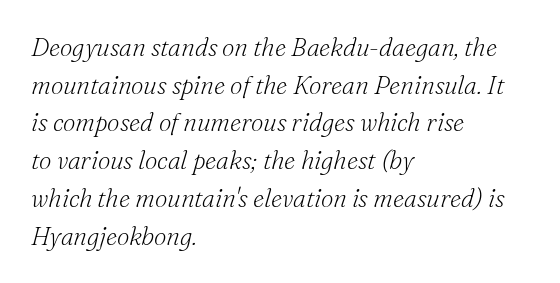
Typeset ragged right — the left edge is the straight one. Observe the lean: these are italic letterforms. No letter is thick-stroked: the sample isn't bold. In terms of leading, this rendering sits right in the middle.
